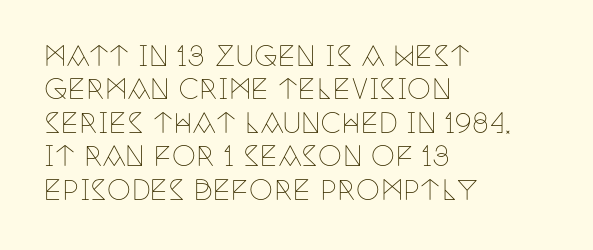
The image shows 27 px text type, upright; set left-aligned, line spacing 1.24x, normal letter spacing, not underlined.
